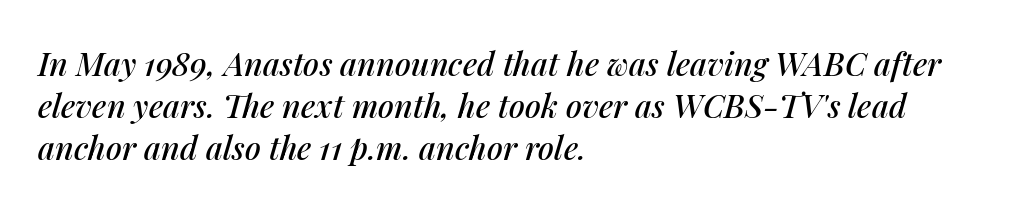
Q: Is the text italic (slanted)? A: Yes, it leans right by about 14 degrees.
Q: Is the text underlined? A: No.
Q: How is the paragraph aligned? A: Left-aligned.
Q: Is the spacing between letters normal or unusually wide? A: Normal.
Q: Is the spacing between lines tight, normal or loose? A: Normal.
Q: Width (condensed, normal, or wide)? A: Normal.
Q: Stroke contrast? A: Medium.
Q: x-height? A: Medium.
Q: Monospaced? A: No.
